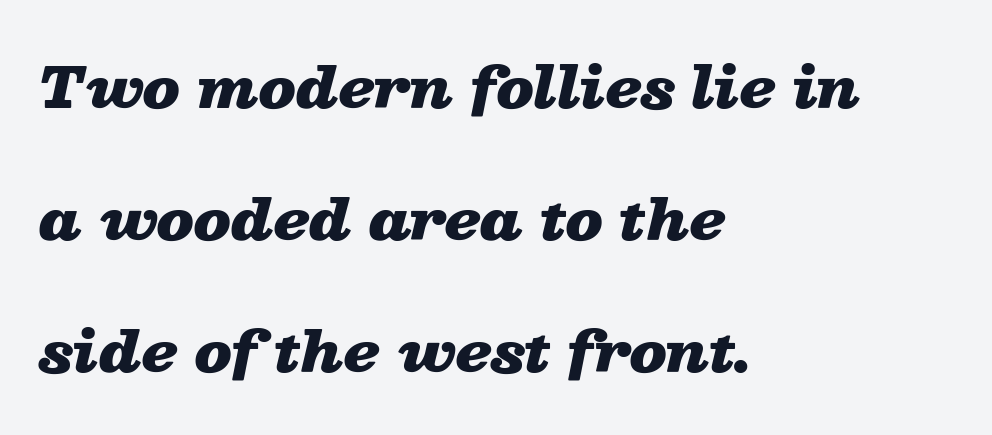
Q: Is the text bold? A: Yes.
Q: Is the text italic (slanted)? A: Yes, it leans right by about 13 degrees.
Q: Is the text underlined? A: No.
Q: How is the paragraph aligned? A: Left-aligned.
Q: Is the spacing between letters normal or unusually wide? A: Normal.
Q: Is the spacing between lines tight, normal or loose? A: Loose.
Q: Width (condensed, normal, or wide)? A: Wide.
Q: Stroke contrast? A: Low.
Q: x-height? A: Medium.
Q: Monospaced? A: No.
